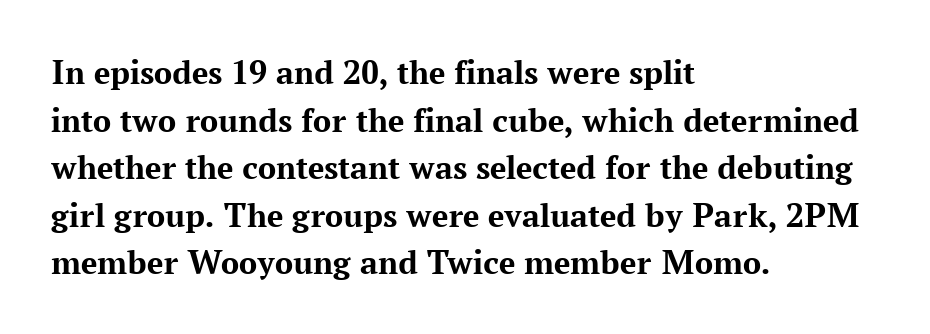
The image shows 36 px bold serif type, upright; set left-aligned, normal line spacing (1.32x), normal letter spacing, not underlined; medium stroke contrast and a medium x-height.
